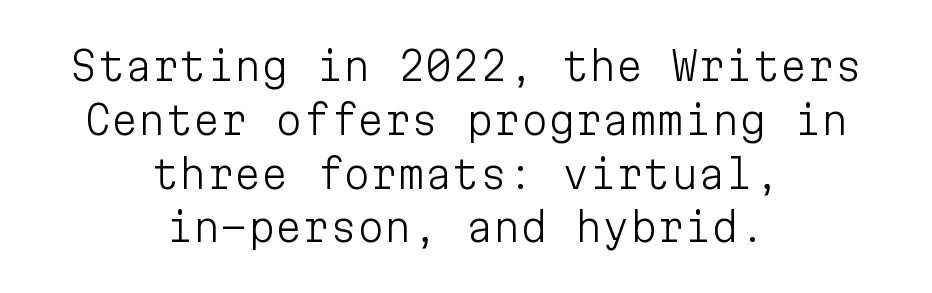
The image shows 39 px light sans-serif type, upright, monospaced; set centered, normal line spacing (1.38x), normal letter spacing, not underlined; low stroke contrast and a medium x-height.
